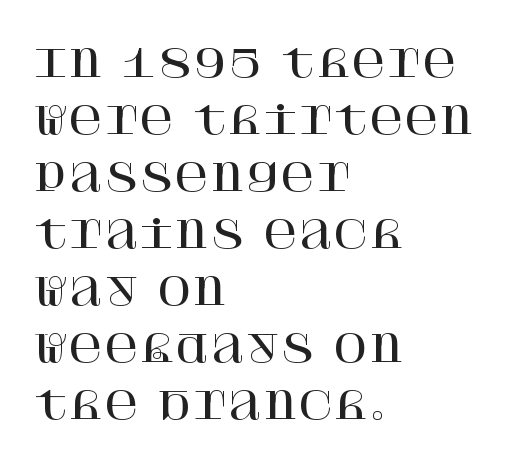
The image shows 38 px serif type, upright; set left-aligned, normal line spacing (1.5x), normal letter spacing, not underlined; high stroke contrast and a large x-height.
